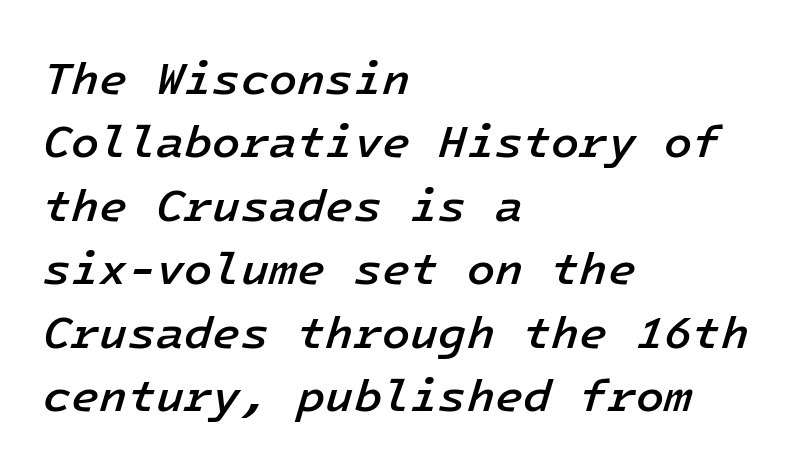
The image shows 46 px semibold type, italic (leaning right); set left-aligned, normal line spacing (1.38x), normal letter spacing, not underlined; low stroke contrast and a medium x-height.
